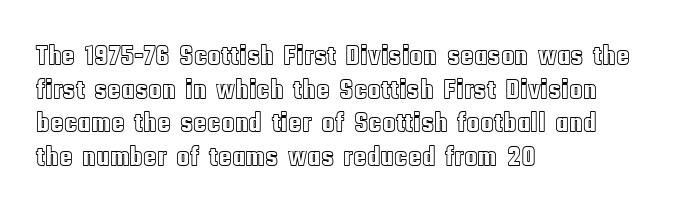
Q: Is the text italic (slanted)? A: No, it is upright.
Q: Is the text underlined? A: No.
Q: How is the paragraph aligned? A: Left-aligned.
Q: Is the spacing between letters normal or unusually wide? A: Normal.
Q: Width (condensed, normal, or wide)? A: Condensed.
Q: x-height? A: Large.
Q: Monospaced? A: No.
